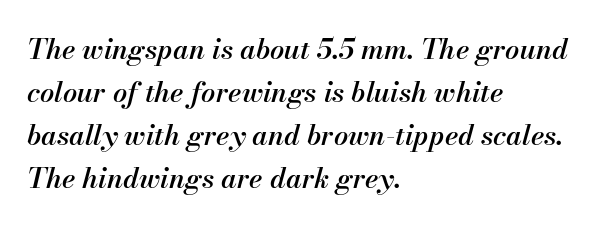
Q: Is the text bold? A: Semi-bold.
Q: Is the text italic (slanted)? A: Yes, it leans right by about 13 degrees.
Q: Is the text underlined? A: No.
Q: How is the paragraph aligned? A: Left-aligned.
Q: Is the spacing between letters normal or unusually wide? A: Normal.
Q: Is the spacing between lines tight, normal or loose? A: Normal.
Q: Width (condensed, normal, or wide)? A: Normal.
Q: Stroke contrast? A: Medium.
Q: x-height? A: Small.
Q: Monospaced? A: No.
